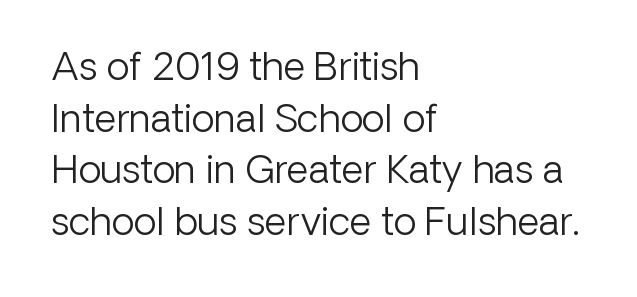
{"serif": "no", "italic": "no", "bold": "no", "weight": "light", "width": "normal", "stroke_contrast": "low", "x_height": "medium", "monospaced": "no", "underline": "no", "align": "left", "line_spacing": "normal", "line_spacing_ratio": 1.36, "letter_spacing": "normal", "letter_spacing_em": 0.0, "glyph_px": 38}
